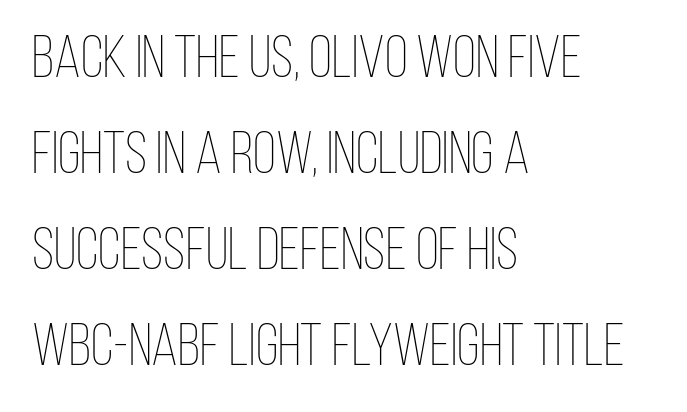
{"italic": "no", "bold": "no", "weight": "thin", "width": "condensed", "stroke_contrast": "low", "x_height": "large", "monospaced": "no", "underline": "no", "align": "left", "line_spacing": "normal", "line_spacing_ratio": 1.6, "letter_spacing": "normal", "letter_spacing_em": 0.0, "glyph_px": 60}
